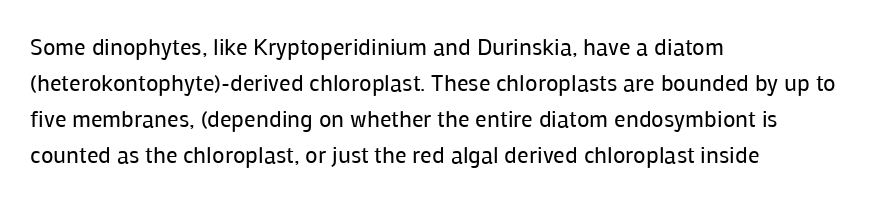
The foot of each line stays bare and open. It's the straight-up-and-down kind of type. The gaps between neighbouring characters are ordinary and unremarkable. A normal amount of white space separates one row of letters from the next. Typeset ragged right — the left edge is the straight one. Is the stroke heavy? The answer is a plain regular-or-lighter.
